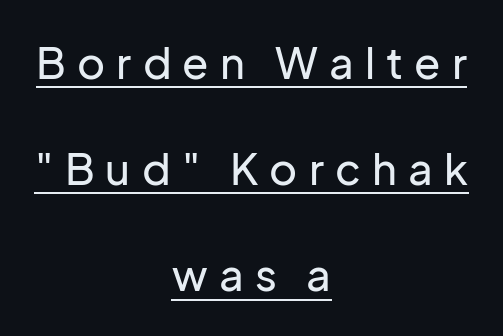
This block would shrink considerably if given ordinary leading; it's expanded now. Do the characters align in a grid? No, the font is proportional. This rendering widens character spacing well past its baseline value. Is there an underline? Yes — a line sits under the letters. A roman cut, with each character standing at attention.
